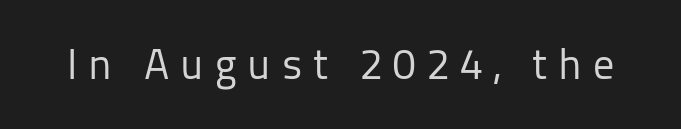
{"serif": "no", "italic": "no", "bold": "no", "weight": "regular", "width": "normal", "stroke_contrast": "low", "x_height": "medium", "monospaced": "no", "underline": "no", "letter_spacing": "wide", "letter_spacing_em": 0.26, "glyph_px": 42}
